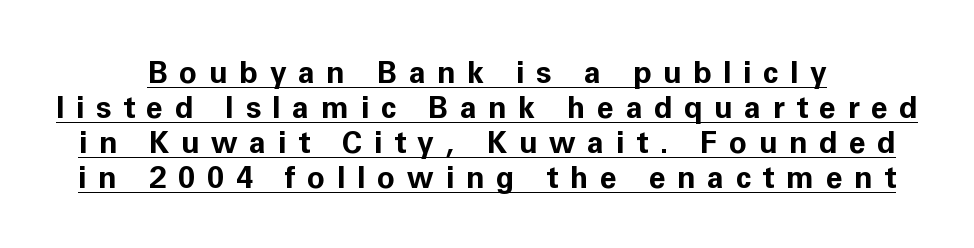
The image shows 30 px bold sans-serif type, upright; set line spacing 1.17x, unusually wide letter spacing (+0.39 em), underlined; low stroke contrast and a medium x-height.
